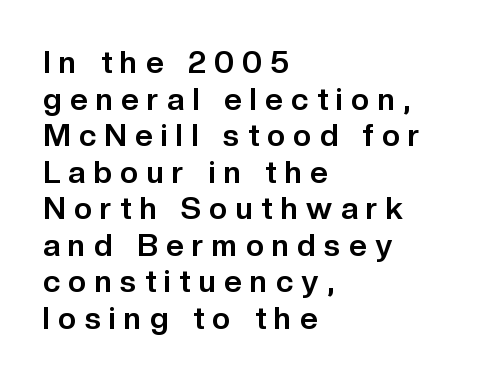
A student would call this left alignment; a typographer would say flush left, rag right. Beneath every word, the page is bare. The rendering shows plain stroke endings on the letterforms — a sans-serif design. I'd describe the lettering as bold — thick and assertive. It's the straight-up-and-down kind of type.
